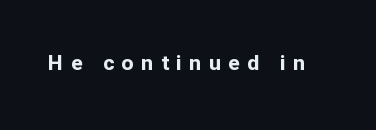
The image shows 21 px bold type, upright; set unusually wide letter spacing (+0.37 em), not underlined.
